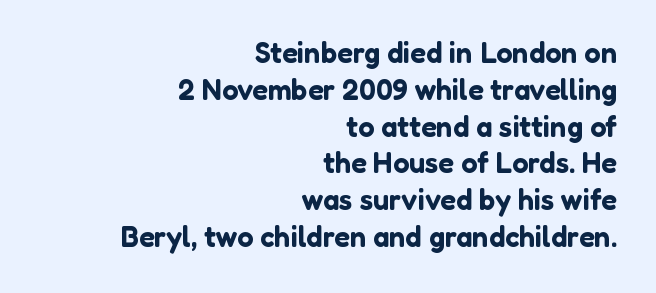
Q: Is the text italic (slanted)? A: No, it is upright.
Q: Is the typeface a serif or a sans-serif typeface? A: Sans-serif.
Q: Is the text underlined? A: No.
Q: How is the paragraph aligned? A: Right-aligned.
Q: Is the spacing between letters normal or unusually wide? A: Normal.
Q: Is the spacing between lines tight, normal or loose? A: Normal.
Q: Width (condensed, normal, or wide)? A: Normal.
Q: Stroke contrast? A: Low.
Q: x-height? A: Medium.
Q: Monospaced? A: No.
